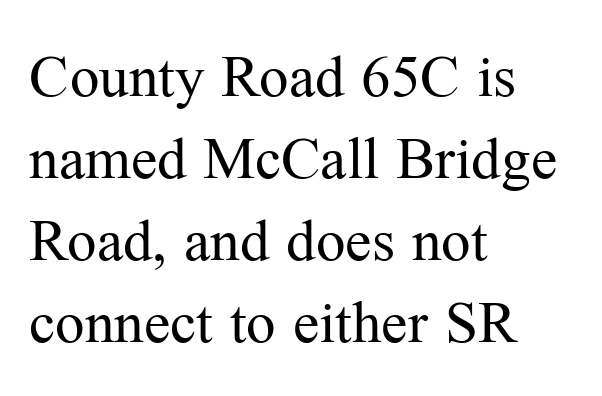
{"serif": "yes", "italic": "no", "bold": "no", "weight": "regular", "width": "normal", "stroke_contrast": "medium", "x_height": "medium", "monospaced": "no", "underline": "no", "align": "left", "line_spacing": "normal", "line_spacing_ratio": 1.39, "letter_spacing": "normal", "letter_spacing_em": 0.0, "glyph_px": 59}
